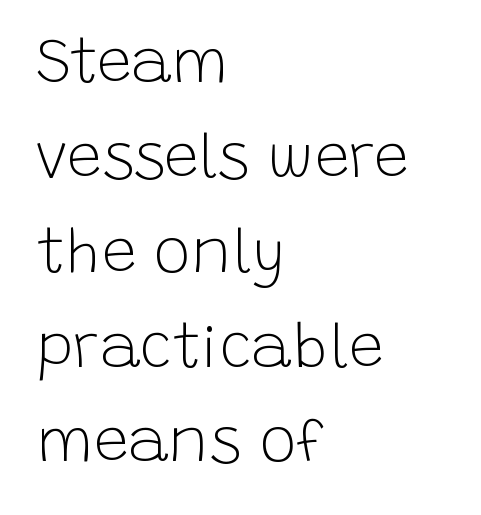
Nothing unusual about the tracking: characters are spaced as the font intends. Here the designer chose a conventional face with non-uniform glyph widths. The leading is moderate, giving the passage an even texture. The passage shown is typeset with a sans-serif family. Notice how the passage keeps a crisp vertical edge on the left only.
